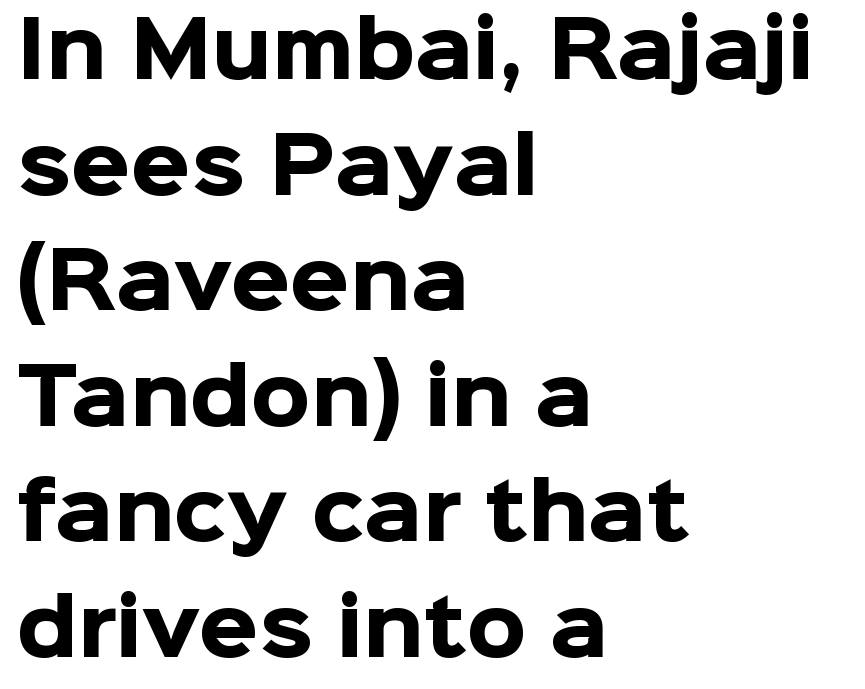
Q: Is the text bold? A: Yes.
Q: Is the text italic (slanted)? A: No, it is upright.
Q: Is the typeface a serif or a sans-serif typeface? A: Sans-serif.
Q: Is the text underlined? A: No.
Q: How is the paragraph aligned? A: Left-aligned.
Q: Is the spacing between letters normal or unusually wide? A: Normal.
Q: Is the spacing between lines tight, normal or loose? A: Normal.
Q: Width (condensed, normal, or wide)? A: Normal.
Q: Stroke contrast? A: Low.
Q: x-height? A: Medium.
Q: Monospaced? A: No.
